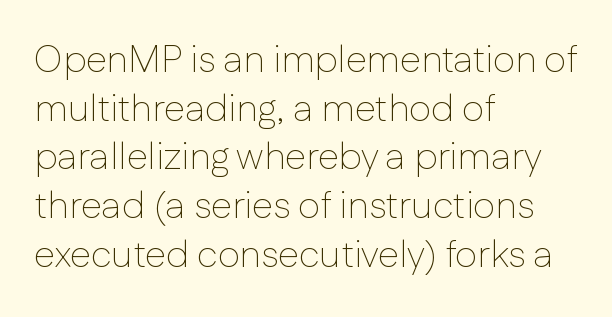
{"serif": "no", "italic": "no", "bold": "no", "weight": "thin", "width": "normal", "stroke_contrast": "low", "x_height": "medium", "monospaced": "no", "underline": "no", "align": "left", "line_spacing": "normal", "line_spacing_ratio": 1.28, "letter_spacing": "normal", "letter_spacing_em": 0.0, "glyph_px": 38}
